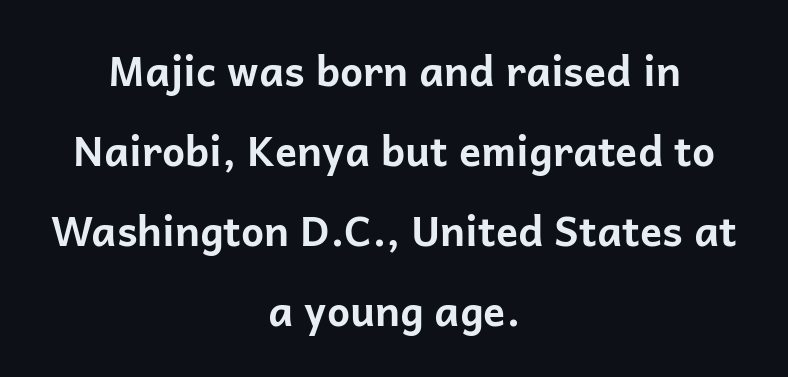
Q: Is the text bold? A: Yes.
Q: Is the text italic (slanted)? A: No, it is upright.
Q: Is the typeface a serif or a sans-serif typeface? A: Sans-serif.
Q: Is the text underlined? A: No.
Q: How is the paragraph aligned? A: Centered.
Q: Is the spacing between letters normal or unusually wide? A: Normal.
Q: Is the spacing between lines tight, normal or loose? A: Loose.
Q: Width (condensed, normal, or wide)? A: Normal.
Q: Stroke contrast? A: Low.
Q: x-height? A: Medium.
Q: Monospaced? A: No.
